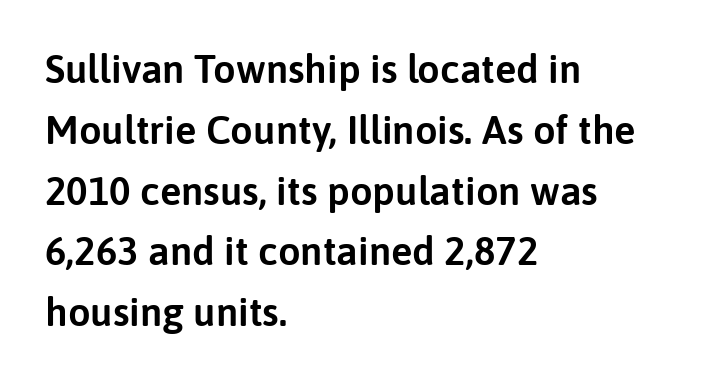
The image shows 40 px sans-serif type, upright; set left-aligned, normal line spacing (1.52x), normal letter spacing, not underlined; low stroke contrast and a medium x-height.
